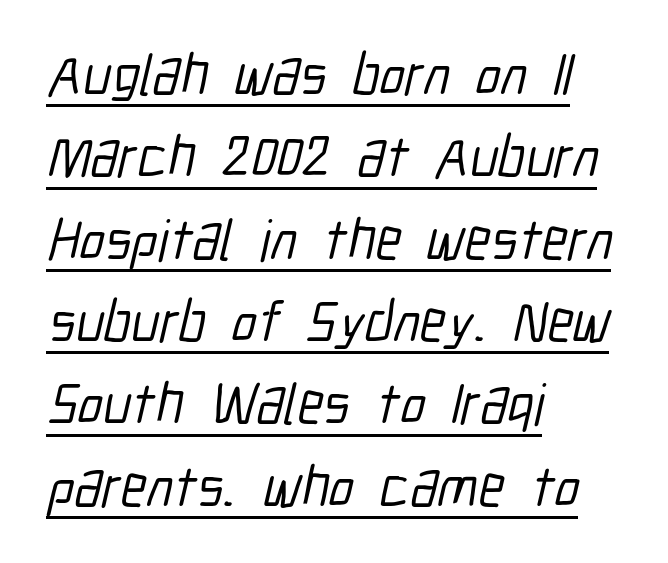
Spacing verdict: proportional, widths tailored to each character. The lines in this sample share a left origin and differ only in where they stop. Short note: letters normally spaced. This rendering employs a face without finishing strokes, i.e., a sans-serif.
